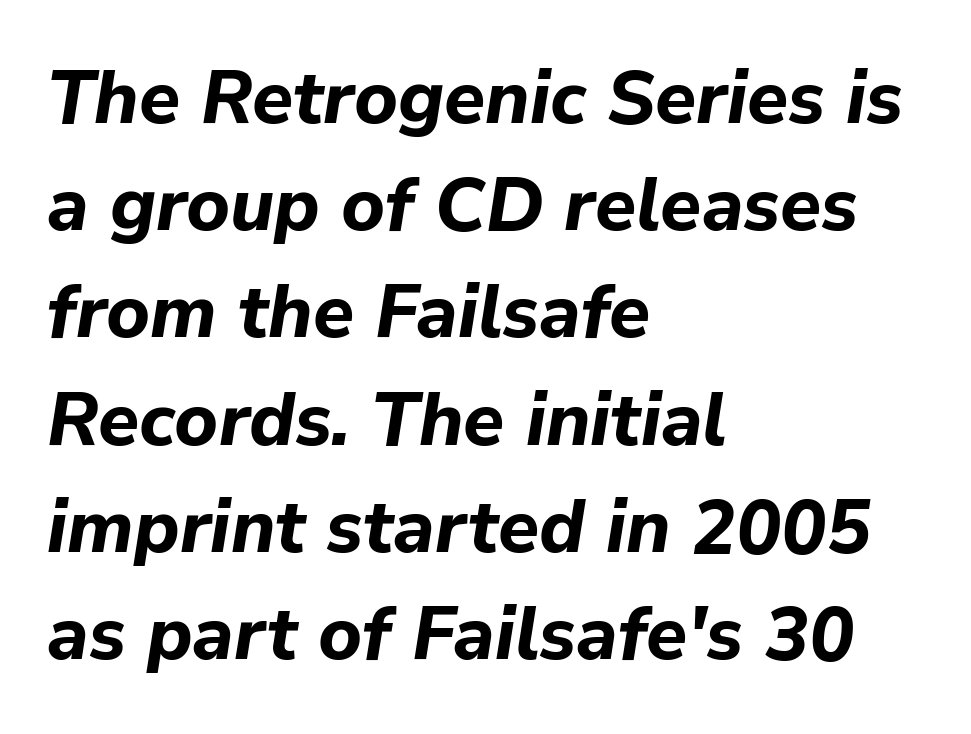
Q: Is the text bold? A: Yes.
Q: Is the text italic (slanted)? A: Yes, it leans right by about 9 degrees.
Q: Is the text underlined? A: No.
Q: How is the paragraph aligned? A: Left-aligned.
Q: Is the spacing between letters normal or unusually wide? A: Normal.
Q: Is the spacing between lines tight, normal or loose? A: Normal.
Q: Width (condensed, normal, or wide)? A: Normal.
Q: Stroke contrast? A: Low.
Q: x-height? A: Medium.
Q: Monospaced? A: No.
